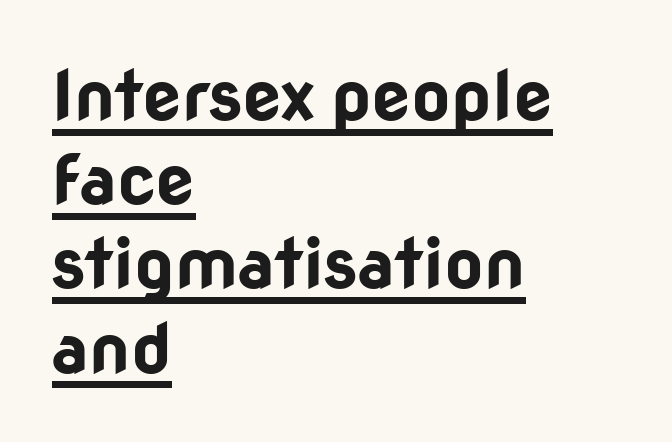
The image shows 69 px bold sans-serif type, upright; set left-aligned, line spacing 1.22x, normal letter spacing, underlined; low stroke contrast and a medium x-height.
